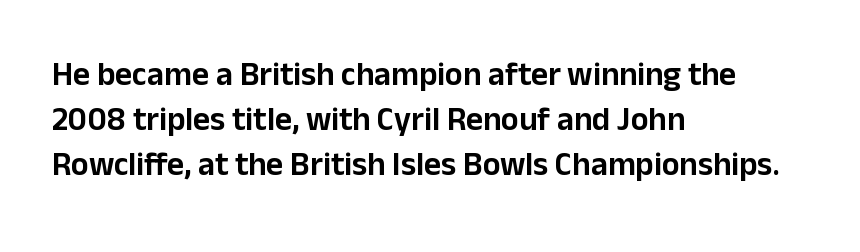
Q: Is the text italic (slanted)? A: No, it is upright.
Q: Is the typeface a serif or a sans-serif typeface? A: Sans-serif.
Q: Is the text underlined? A: No.
Q: How is the paragraph aligned? A: Left-aligned.
Q: Is the spacing between letters normal or unusually wide? A: Normal.
Q: Is the spacing between lines tight, normal or loose? A: Normal.
Q: Width (condensed, normal, or wide)? A: Normal.
Q: Stroke contrast? A: Low.
Q: x-height? A: Medium.
Q: Monospaced? A: No.
